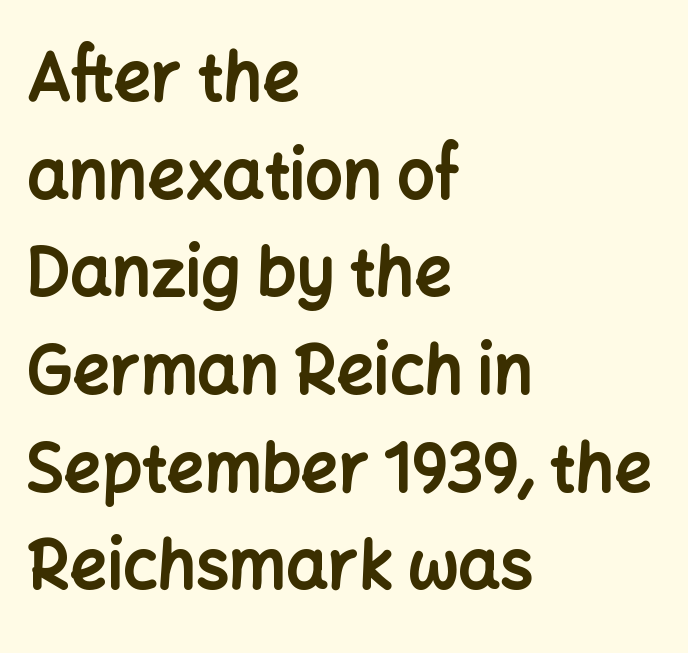
The text block is weighted toward the left margin, trailing off unevenly rightward. Only glyphs here, with clear space below each row. The letters advance in unequal steps, a hallmark of proportional type. The line texture is even and compact thanks to regular tracking. Caption: bold face, heavy strokes.
